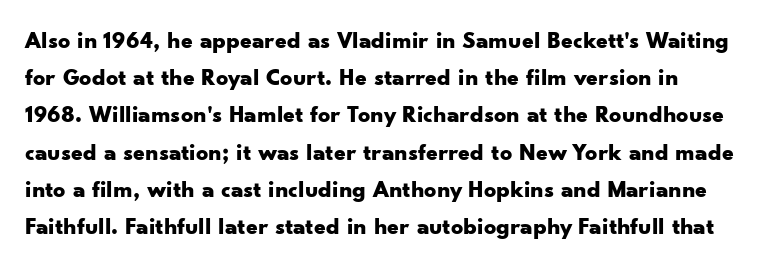
The image shows 24 px bold type, upright; set normal line spacing (1.55x), normal letter spacing, not underlined.
